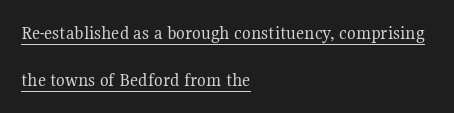
{"italic": "no", "bold": "no", "underline": "yes", "align": "left", "line_spacing": "loose", "line_spacing_ratio": 2.37, "letter_spacing": "normal", "letter_spacing_em": 0.0, "glyph_px": 20}
